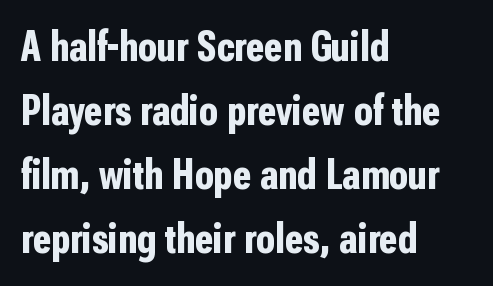
Spacing verdict: proportional, widths tailored to each character. The line texture is even and compact thanks to regular tracking. Heft: maximum for text — a bold. The typeface chosen for these lines omits serifs. The rag falls on the right side of this text block.
